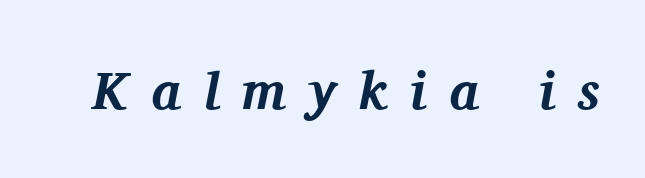
{"serif": "yes", "italic": "yes", "lean": "right", "slant_degrees": 11, "bold": "yes", "weight": "bold", "width": "normal", "stroke_contrast": "medium", "x_height": "medium", "monospaced": "no", "underline": "no", "letter_spacing": "wide", "letter_spacing_em": 0.42, "glyph_px": 53}
